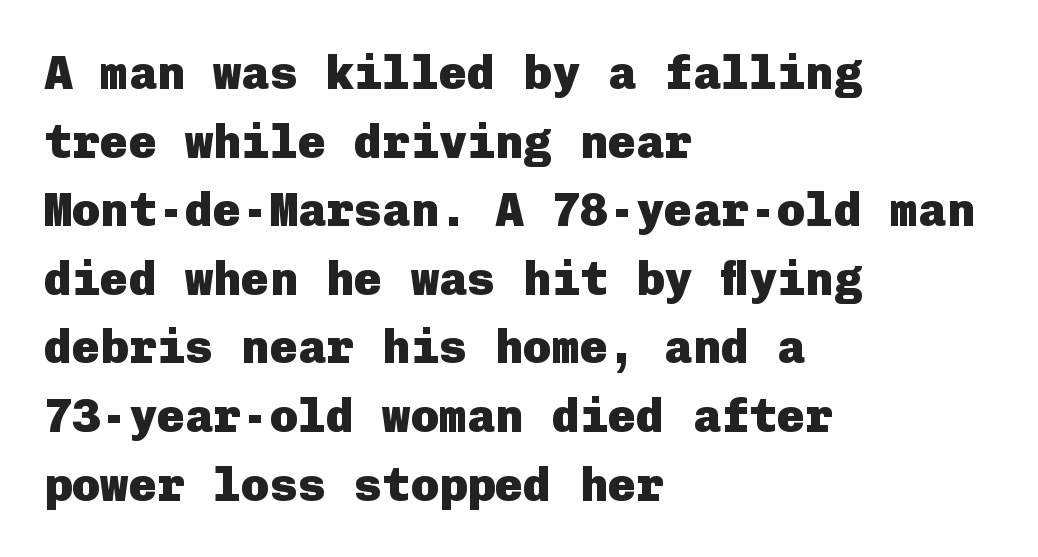
{"serif": "no", "italic": "no", "bold": "yes", "weight": "heavy", "width": "normal", "stroke_contrast": "low", "x_height": "medium", "underline": "no", "align": "left", "line_spacing": "normal", "line_spacing_ratio": 1.46, "letter_spacing": "normal", "letter_spacing_em": 0.0, "glyph_px": 47}
